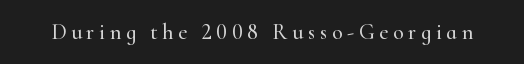
Someone cranked the tracking dial way up on this one. Beneath every word, the page is bare. Is there any slant? The stems are plumb.
